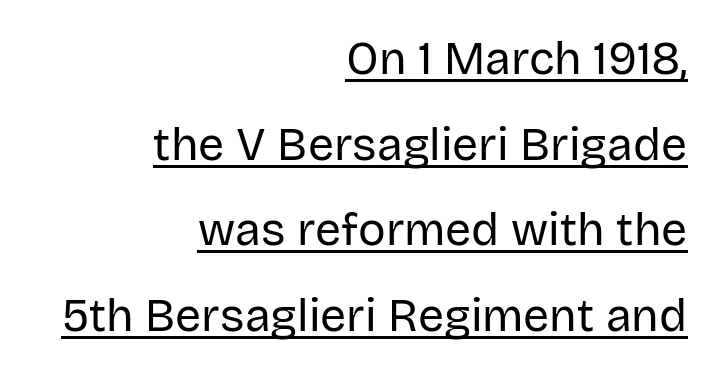
{"serif": "no", "italic": "no", "bold": "no", "weight": "regular", "width": "normal", "stroke_contrast": "low", "x_height": "large", "monospaced": "no", "underline": "yes", "align": "right", "line_spacing_ratio": 1.86, "letter_spacing": "normal", "letter_spacing_em": 0.0, "glyph_px": 46}
